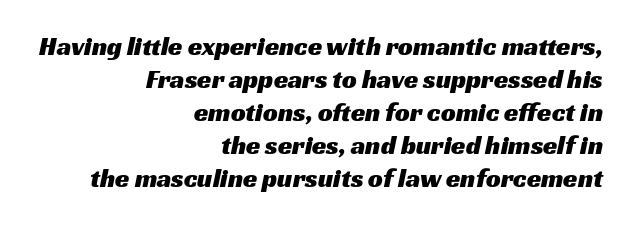
{"underline": "no", "align": "right", "line_spacing": "normal", "line_spacing_ratio": 1.27, "letter_spacing": "normal", "letter_spacing_em": 0.0, "glyph_px": 26}
